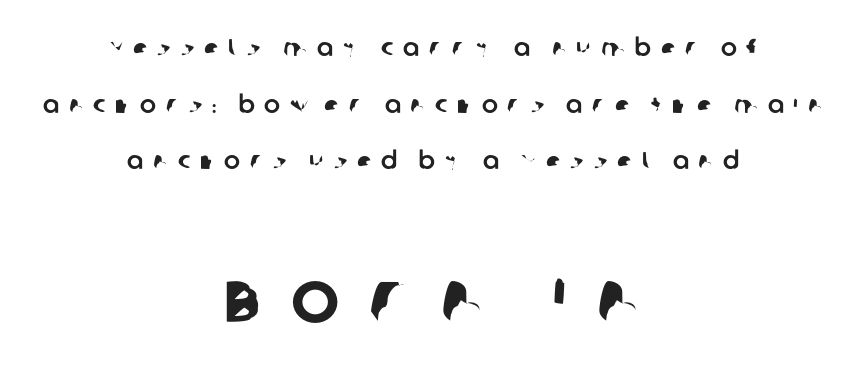
{"serif": "no", "width": "normal", "stroke_contrast": "low", "x_height": "large", "monospaced": "no", "underline": "no", "align": "center", "line_spacing": "loose", "line_spacing_ratio": 2.36, "letter_spacing": "wide", "letter_spacing_em": 0.4, "larger_block": "second", "size_ratio": 3.04, "glyph_px": 73}
